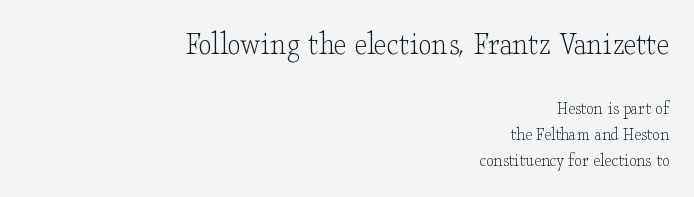
{"serif": "yes", "italic": "no", "bold": "no", "weight": "light", "width": "wide", "stroke_contrast": "low", "x_height": "small", "monospaced": "no", "underline": "no", "align": "right", "line_spacing": "normal", "line_spacing_ratio": 1.36, "letter_spacing": "normal", "letter_spacing_em": 0.0, "larger_block": "first", "size_ratio": 1.79, "glyph_px": 34}
